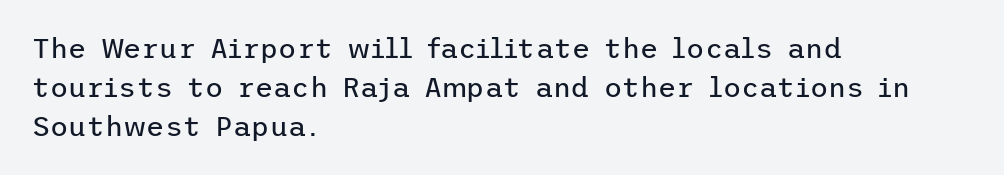
{"serif": "no", "italic": "no", "bold": "no", "weight": "regular", "width": "normal", "stroke_contrast": "low", "x_height": "medium", "underline": "no", "align": "left", "line_spacing": "normal", "line_spacing_ratio": 1.39, "letter_spacing": "normal", "letter_spacing_em": 0.0, "glyph_px": 28}
